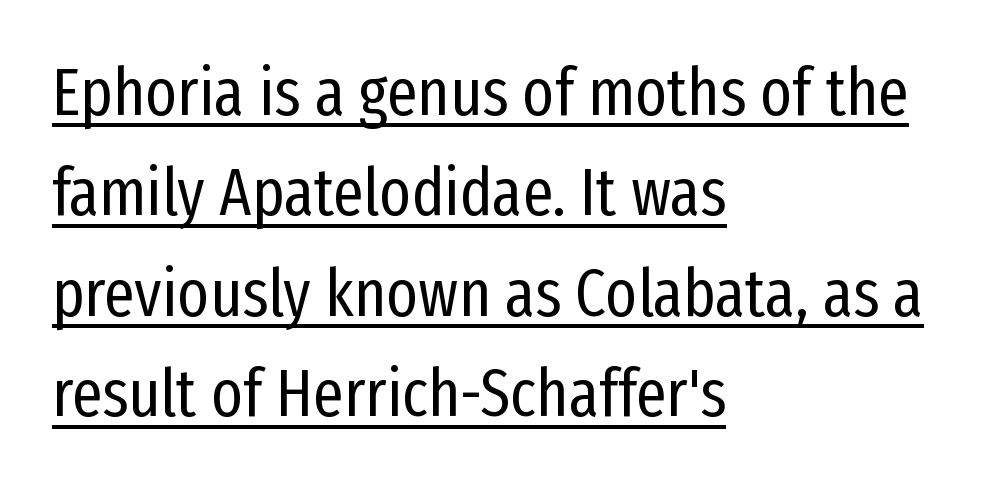
Q: Is the text bold? A: No.
Q: Is the text italic (slanted)? A: No, it is upright.
Q: Is the typeface a serif or a sans-serif typeface? A: Sans-serif.
Q: Is the text underlined? A: Yes.
Q: How is the paragraph aligned? A: Left-aligned.
Q: Is the spacing between letters normal or unusually wide? A: Normal.
Q: Is the spacing between lines tight, normal or loose? A: Normal.
Q: Width (condensed, normal, or wide)? A: Condensed.
Q: Stroke contrast? A: Low.
Q: x-height? A: Medium.
Q: Monospaced? A: No.
